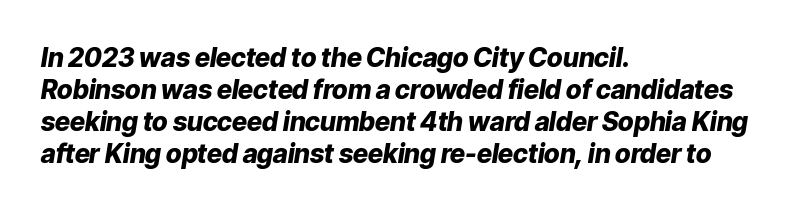
Between one letter and the next there's only the usual sliver of space. Layout note: lines flush left. Does the weight exceed regular? Yes, all the way to bold. The words here are not underlined.
